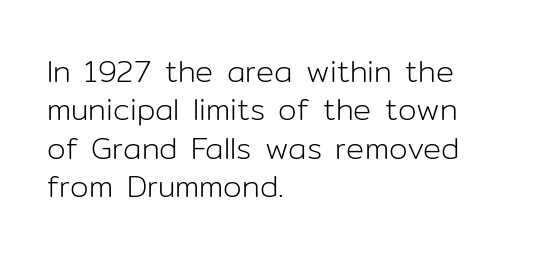
Q: Is the text bold? A: No.
Q: Is the text italic (slanted)? A: No, it is upright.
Q: Is the typeface a serif or a sans-serif typeface? A: Sans-serif.
Q: Is the text underlined? A: No.
Q: How is the paragraph aligned? A: Left-aligned.
Q: Is the spacing between letters normal or unusually wide? A: Normal.
Q: Is the spacing between lines tight, normal or loose? A: Normal.
Q: Width (condensed, normal, or wide)? A: Normal.
Q: Stroke contrast? A: Low.
Q: x-height? A: Medium.
Q: Monospaced? A: No.
